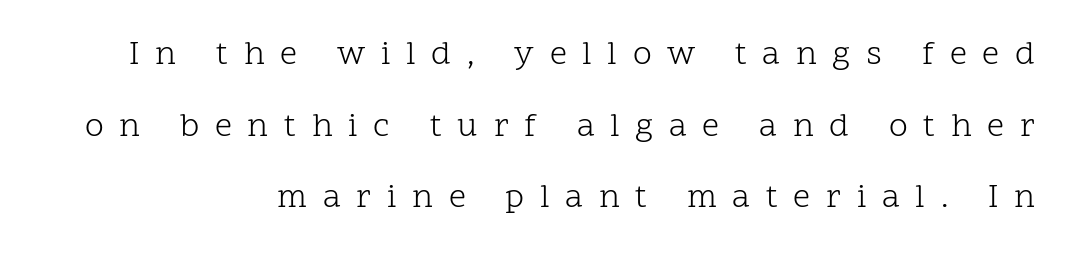
{"serif": "yes", "italic": "no", "bold": "no", "weight": "light", "width": "normal", "stroke_contrast": "low", "x_height": "medium", "monospaced": "no", "underline": "no", "align": "right", "line_spacing": "loose", "line_spacing_ratio": 2.11, "letter_spacing": "wide", "letter_spacing_em": 0.46, "glyph_px": 34}
